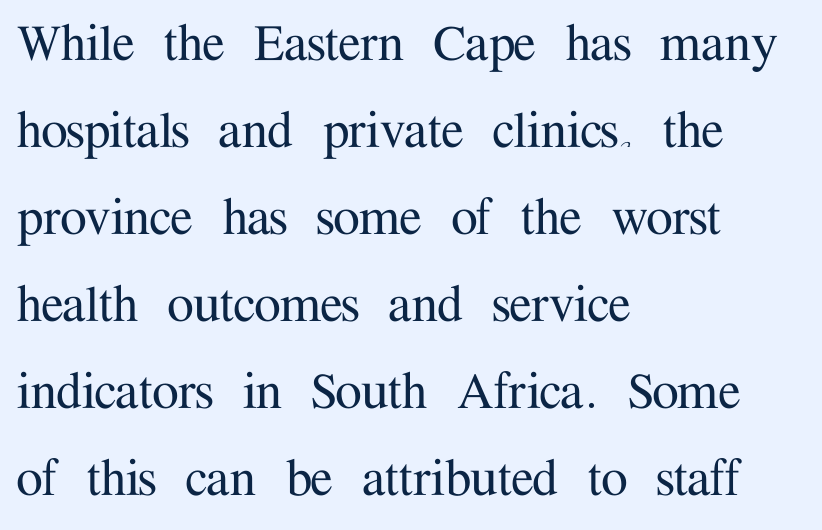
{"serif": "yes", "italic": "no", "width": "normal", "stroke_contrast": "medium", "x_height": "medium", "monospaced": "no", "underline": "no", "align": "left", "line_spacing": "normal", "line_spacing_ratio": 1.45, "letter_spacing": "normal", "letter_spacing_em": 0.0, "glyph_px": 60}
